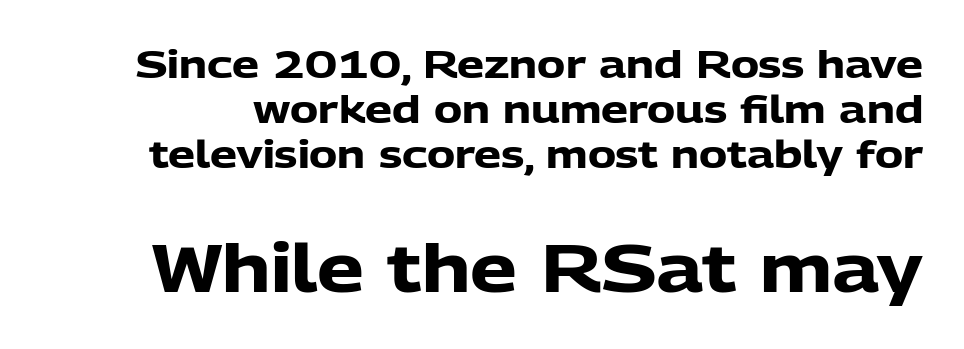
The image shows 66 px heavy sans-serif type, upright; set line spacing 1.18x, normal letter spacing, not underlined; the second (bottom) block is 1.74x larger; low stroke contrast and a medium x-height.
